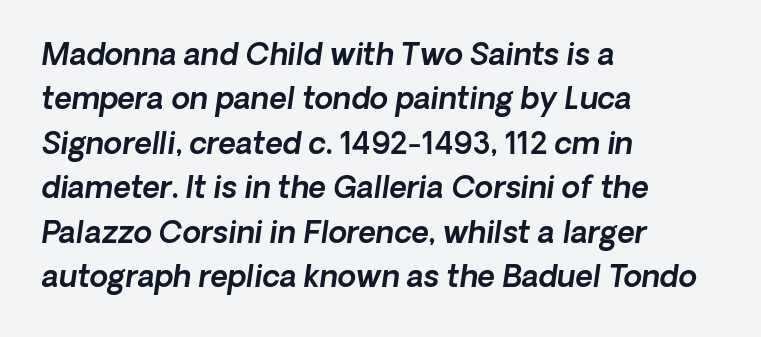
The image shows 30 px text type, italic (leaning right); set left-aligned, normal line spacing (1.48x), normal letter spacing, not underlined; a medium x-height.
